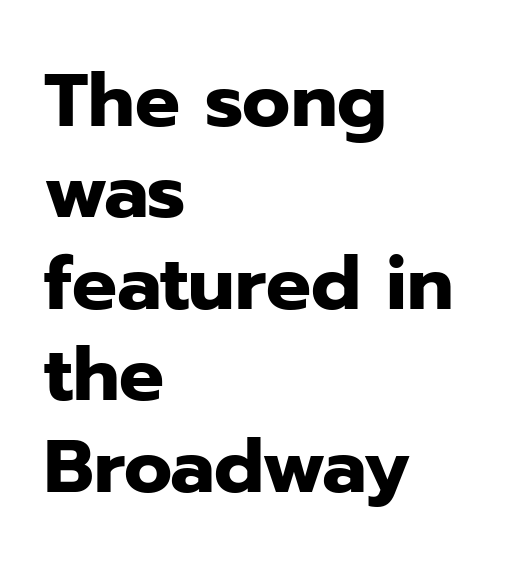
{"serif": "no", "italic": "no", "bold": "yes", "weight": "heavy", "width": "normal", "stroke_contrast": "low", "x_height": "medium", "monospaced": "no", "underline": "no", "align": "left", "line_spacing_ratio": 1.22, "letter_spacing": "normal", "letter_spacing_em": 0.0, "glyph_px": 75}
